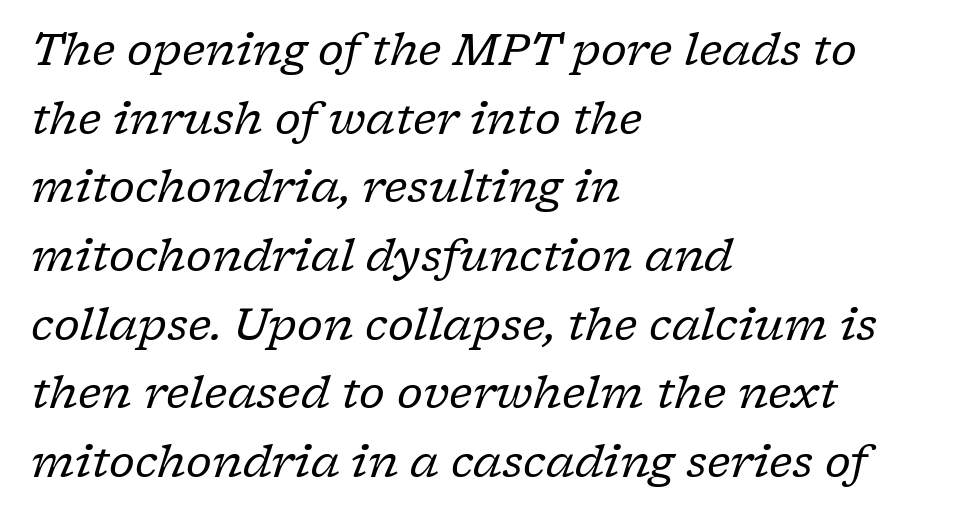
Underlining? Definitely not there. Proportional: the letters do not fall into vertical columns. In terms of letterspacing, this is plain default setting. The typeface chosen for these lines features serifs. A light-to-regular cut is what we see here. Notice how the passage keeps a crisp vertical edge on the left only.
